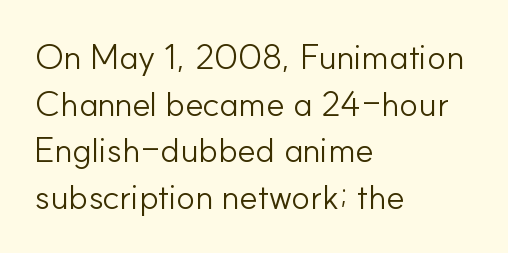
The image shows 35 px light sans-serif type, upright; set left-aligned, normal line spacing (1.33x), normal letter spacing, not underlined; low stroke contrast and a small x-height.
